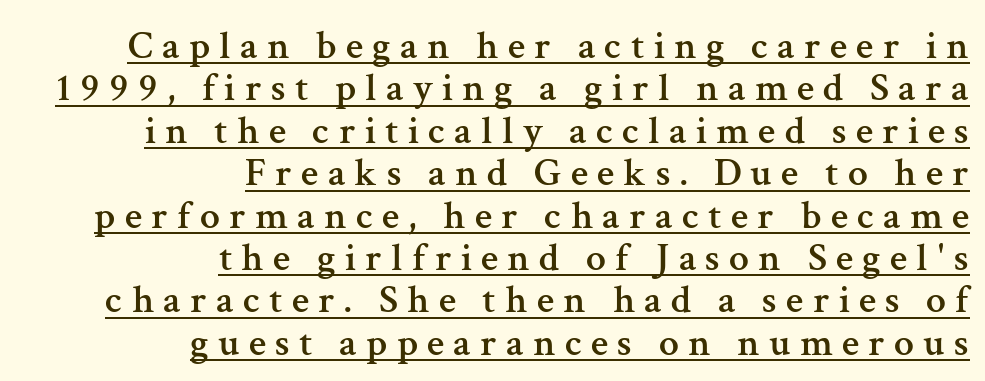
Compared with undecorated copy, this sample adds a rule below the words. This is roman type, the default non-slanted kind. Casual observation: everything's shoved over to the right. Do the characters align in a grid? No, the font is proportional. The vertical gap from one line to the next is small. Check where the strokes stop: tiny serifs finish them off.
